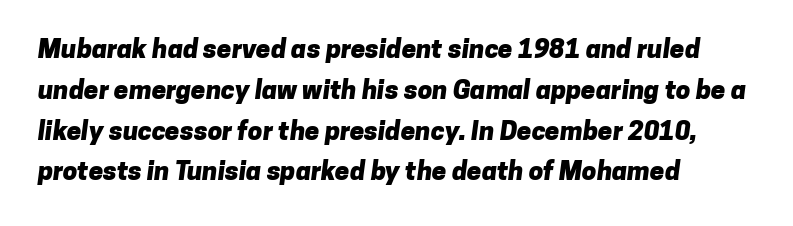
{"bold": "yes", "underline": "no", "align": "left", "line_spacing": "normal", "line_spacing_ratio": 1.57, "letter_spacing": "normal", "letter_spacing_em": 0.0, "glyph_px": 26}
